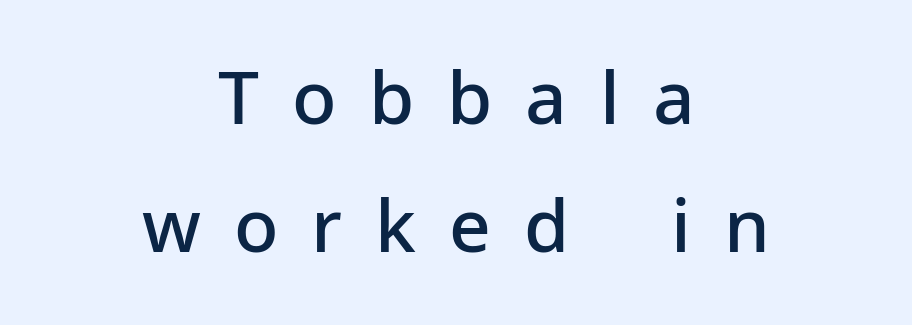
The image shows 73 px semibold sans-serif type, upright; set centered, line spacing 1.76x, unusually wide letter spacing (+0.45 em), not underlined; low stroke contrast and a medium x-height.
